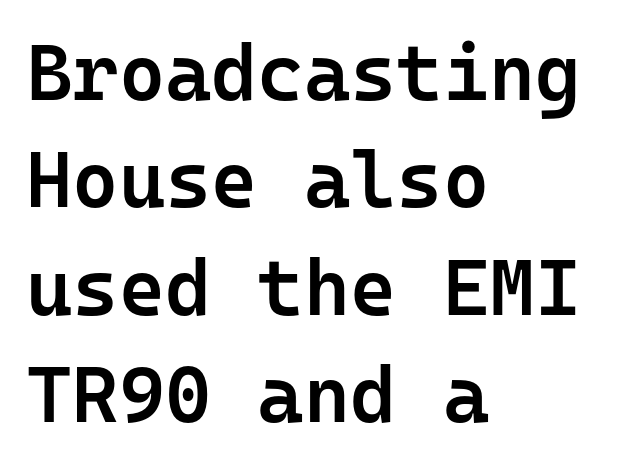
{"serif": "no", "italic": "no", "bold": "semi", "weight": "semibold", "width": "normal", "stroke_contrast": "low", "x_height": "medium", "monospaced": "yes", "underline": "no", "align": "left", "line_spacing": "normal", "line_spacing_ratio": 1.36, "letter_spacing": "normal", "letter_spacing_em": 0.0, "glyph_px": 79}
